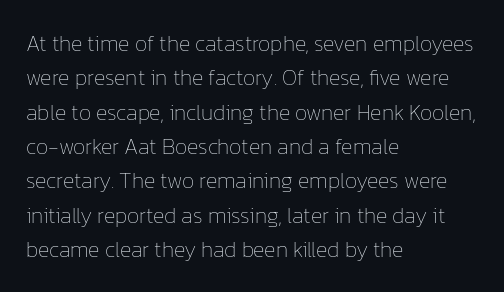
The image shows 22 px text type, upright; set left-aligned, normal line spacing (1.56x), normal letter spacing, not underlined.
